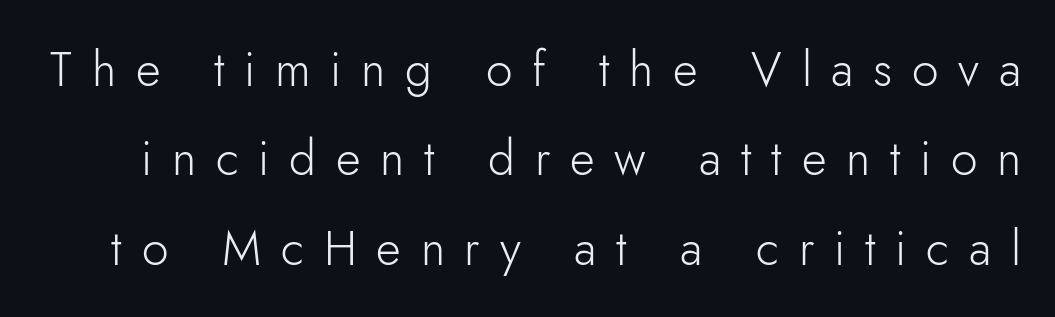
The image shows 48 px light sans-serif type, upright; set line spacing 1.86x, unusually wide letter spacing (+0.41 em), not underlined; low stroke contrast and a small x-height.
